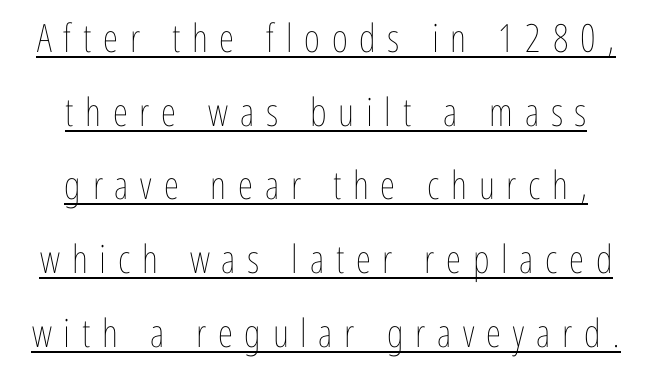
{"italic": "no", "bold": "no", "weight": "thin", "width": "condensed", "stroke_contrast": "low", "x_height": "medium", "monospaced": "no", "underline": "yes", "align": "center", "line_spacing_ratio": 1.89, "letter_spacing": "wide", "letter_spacing_em": 0.3, "glyph_px": 39}
